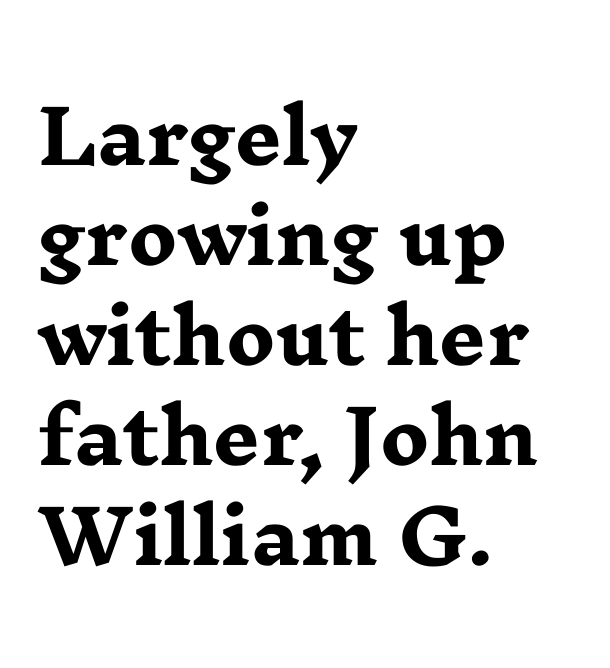
Is there any slant? The stems are plumb. Horizontally, the lines are justified to the leading edge only. Leading: standard. Type without underlining.
